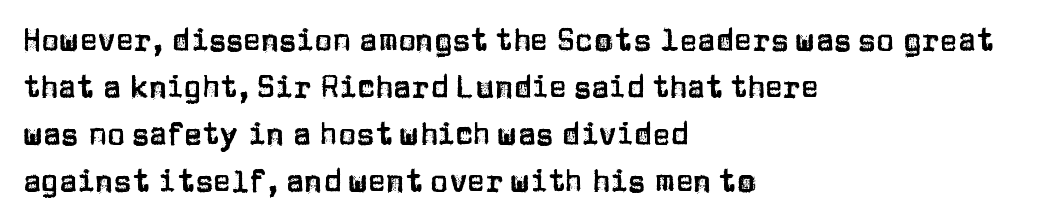
{"serif": "no", "italic": "no", "width": "normal", "stroke_contrast": "low", "x_height": "large", "monospaced": "no", "underline": "no", "align": "left", "line_spacing": "normal", "line_spacing_ratio": 1.57, "letter_spacing": "normal", "letter_spacing_em": 0.0, "glyph_px": 30}
